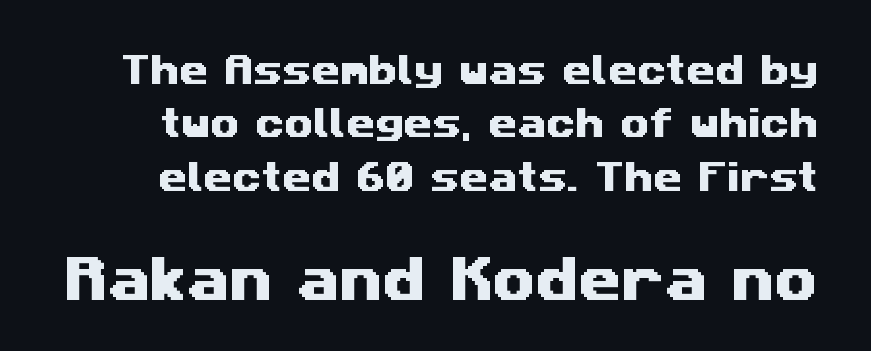
{"serif": "no", "width": "wide", "stroke_contrast": "medium", "x_height": "medium", "monospaced": "no", "underline": "no", "line_spacing": "normal", "line_spacing_ratio": 1.62, "letter_spacing": "normal", "letter_spacing_em": 0.0, "larger_block": "second", "size_ratio": 1.48, "glyph_px": 49}
